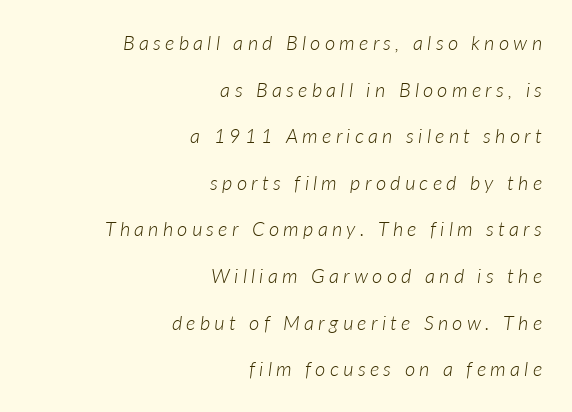
{"italic": "yes", "lean": "right", "slant_degrees": 7, "bold": "no", "underline": "no", "align": "right", "line_spacing": "loose", "line_spacing_ratio": 2.33, "letter_spacing": "wide", "letter_spacing_em": 0.21, "glyph_px": 20}
